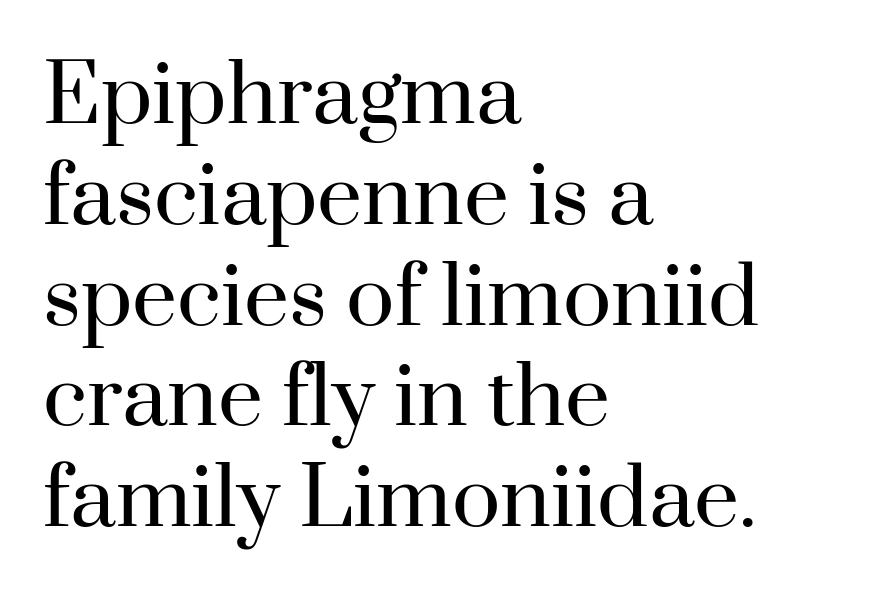
Font category for this specimen: serif. Inter-character spacing is left at the font's built-in metrics. These lines were composed using upright roman letters. These lines sit exactly where default settings would place them. This rendering features lettering with no underline. The strokes carry an ordinary text weight at most.
